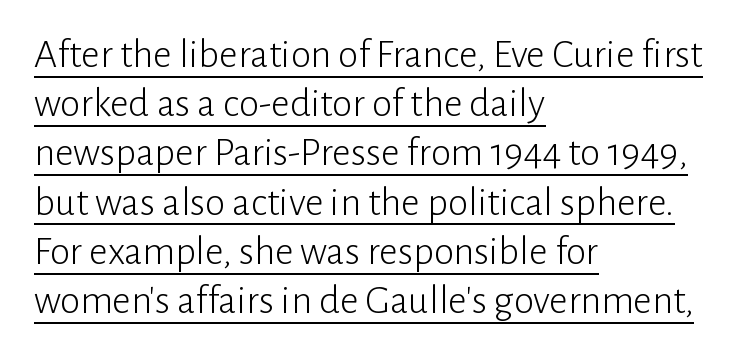
Q: Is the text bold? A: No.
Q: Is the text italic (slanted)? A: No, it is upright.
Q: Is the typeface a serif or a sans-serif typeface? A: Sans-serif.
Q: Is the text underlined? A: Yes.
Q: How is the paragraph aligned? A: Left-aligned.
Q: Is the spacing between letters normal or unusually wide? A: Normal.
Q: Width (condensed, normal, or wide)? A: Normal.
Q: Stroke contrast? A: Low.
Q: x-height? A: Medium.
Q: Monospaced? A: No.
